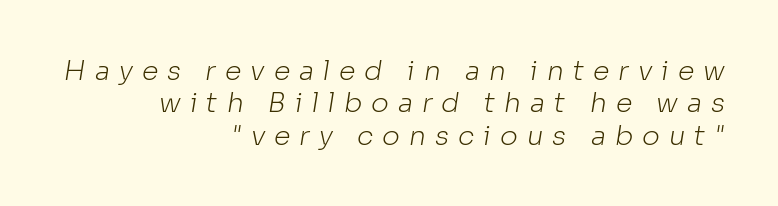
The image shows 27 px text type; set right-aligned, line spacing 1.2x, unusually wide letter spacing (+0.33 em), not underlined.
